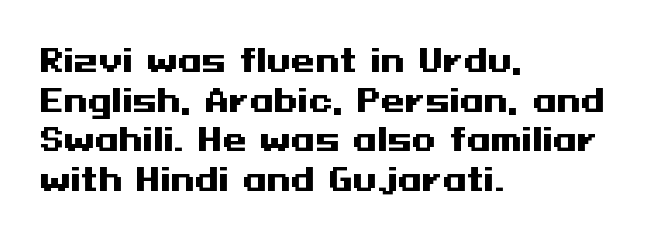
Each word holds together tightly as a unit, with standard inter-letter gaps. A full-strength bold gives these letters their thick strokes. The font family rendered here belongs to the sans-serif group. A clean baseline with only descenders dipping below it. The ragged edge is on the right, which tells us the setting is flush left.
